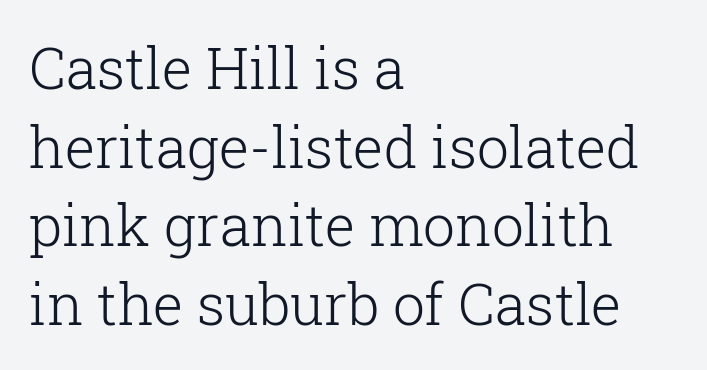
Q: Is the text bold? A: No.
Q: Is the text italic (slanted)? A: No, it is upright.
Q: Is the typeface a serif or a sans-serif typeface? A: Serif.
Q: Is the text underlined? A: No.
Q: How is the paragraph aligned? A: Left-aligned.
Q: Is the spacing between letters normal or unusually wide? A: Normal.
Q: Is the spacing between lines tight, normal or loose? A: Normal.
Q: Width (condensed, normal, or wide)? A: Normal.
Q: Stroke contrast? A: Low.
Q: x-height? A: Medium.
Q: Monospaced? A: No.
